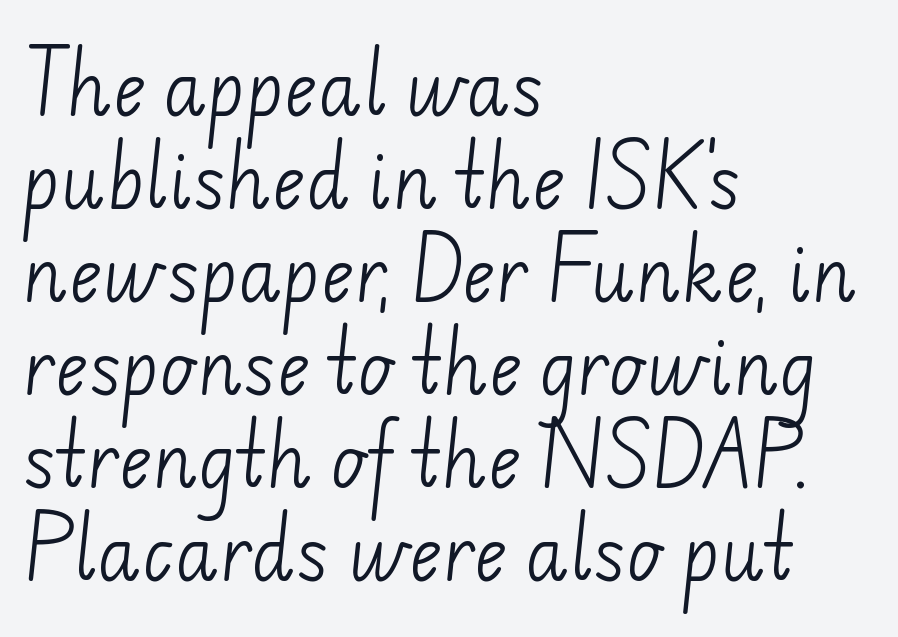
Q: Is the text bold? A: No.
Q: Is the typeface a serif or a sans-serif typeface? A: Sans-serif.
Q: Is the text underlined? A: No.
Q: How is the paragraph aligned? A: Left-aligned.
Q: Is the spacing between letters normal or unusually wide? A: Normal.
Q: Is the spacing between lines tight, normal or loose? A: Normal.
Q: Width (condensed, normal, or wide)? A: Normal.
Q: Stroke contrast? A: Low.
Q: x-height? A: Small.
Q: Monospaced? A: No.
